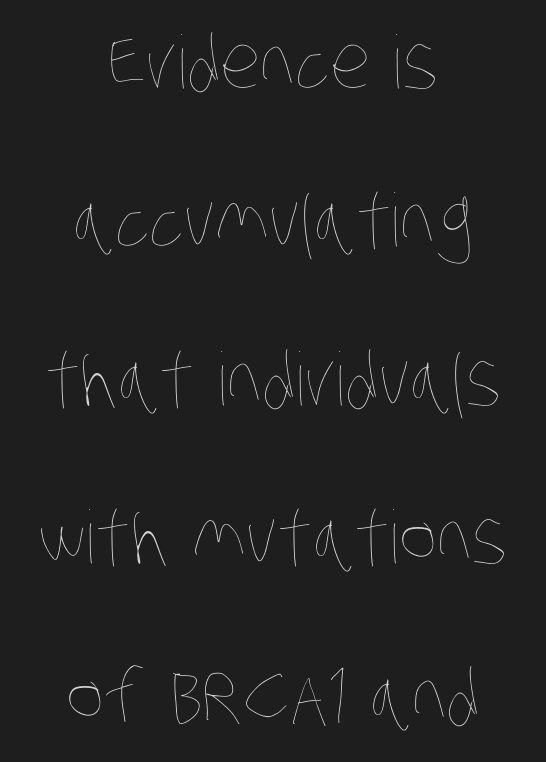
{"bold": "no", "weight": "thin", "width": "condensed", "stroke_contrast": "low", "x_height": "large", "monospaced": "no", "underline": "no", "align": "center", "line_spacing": "loose", "line_spacing_ratio": 2.17, "letter_spacing": "normal", "letter_spacing_em": 0.0, "glyph_px": 73}
